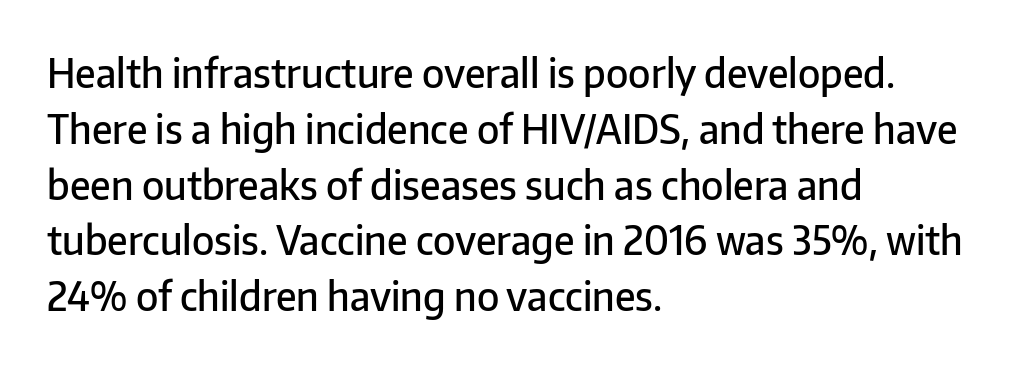
The image shows 39 px semibold sans-serif type, upright; set left-aligned, normal line spacing (1.43x), normal letter spacing, not underlined; low stroke contrast and a medium x-height.
